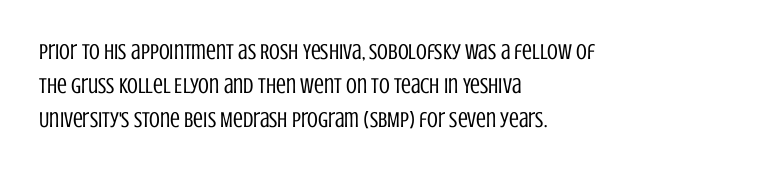
The image shows 22 px text type, upright; set left-aligned, normal line spacing (1.55x), normal letter spacing, not underlined.
